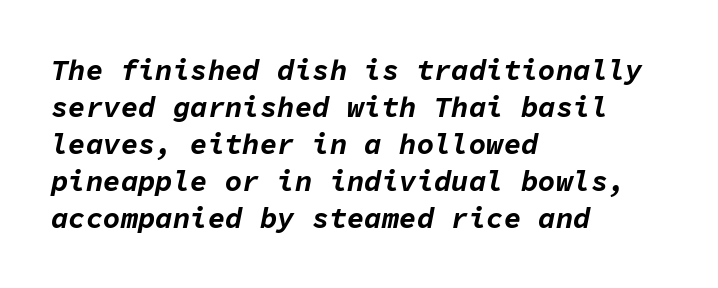
{"italic": "yes", "lean": "right", "slant_degrees": 11, "bold": "yes", "weight": "bold", "width": "normal", "stroke_contrast": "low", "x_height": "medium", "monospaced": "yes", "underline": "no", "align": "left", "line_spacing": "normal", "line_spacing_ratio": 1.28, "letter_spacing": "normal", "letter_spacing_em": 0.0, "glyph_px": 29}
